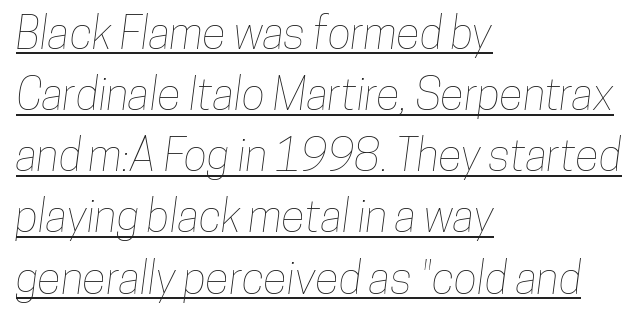
The image shows 44 px condensed type; set left-aligned, normal line spacing (1.39x), normal letter spacing, underlined; low stroke contrast and a medium x-height.
